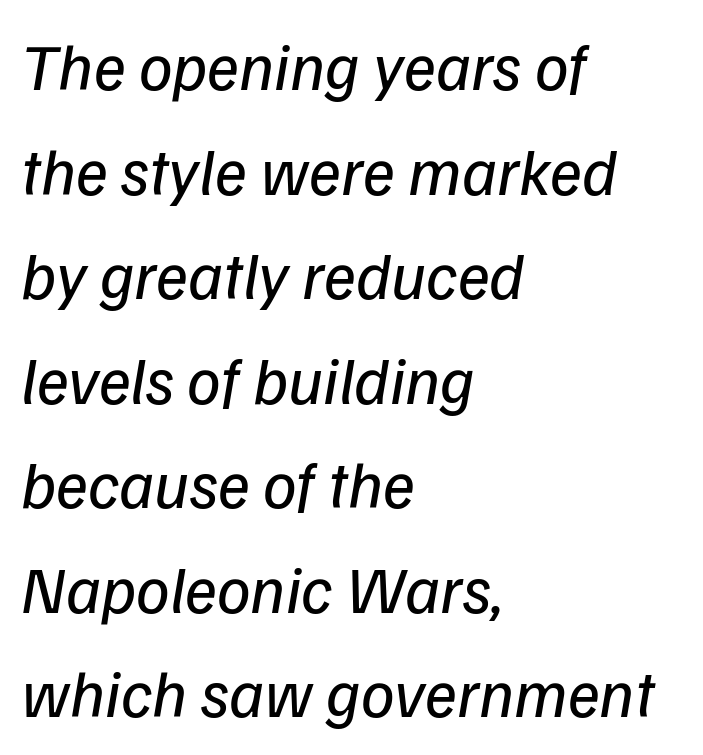
{"serif": "no", "bold": "no", "weight": "regular", "width": "normal", "stroke_contrast": "low", "x_height": "medium", "monospaced": "no", "underline": "no", "align": "left", "line_spacing": "normal", "line_spacing_ratio": 1.56, "letter_spacing": "normal", "letter_spacing_em": 0.0, "glyph_px": 67}
